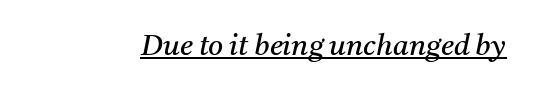
Emphasis is given by a line drawn under the lettering. The letterforms sit shoulder to shoulder at normal distance. Weight: not bold — regular or lighter. Examine the stroke ends and you'll spot serifs.
